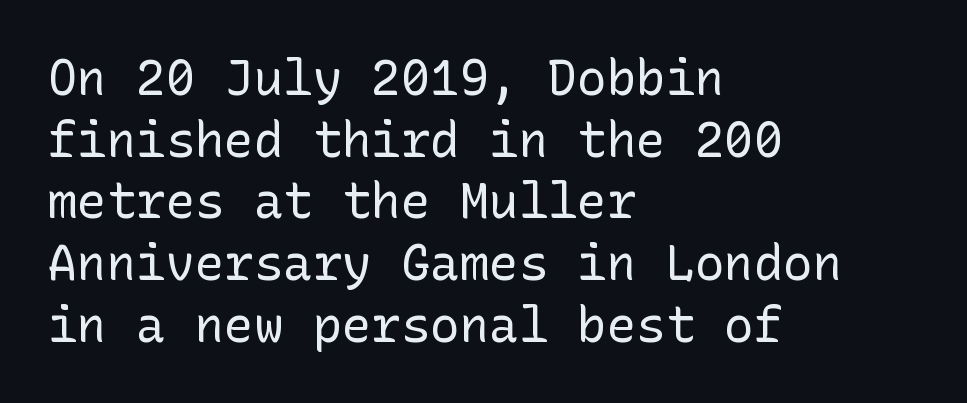
The image shows 49 px regular-weight sans-serif type, upright; set left-aligned, normal line spacing (1.26x), normal letter spacing, not underlined; low stroke contrast and a medium x-height.
